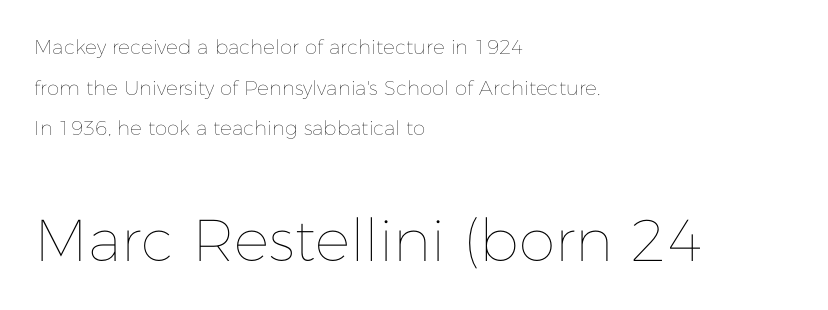
Q: Is the text bold? A: No.
Q: Is the text italic (slanted)? A: No, it is upright.
Q: Is the text underlined? A: No.
Q: How is the paragraph aligned? A: Left-aligned.
Q: Is the spacing between letters normal or unusually wide? A: Normal.
Q: Is the spacing between lines tight, normal or loose? A: Loose.
Q: Which block of text is set in a larger size, the first (top) or the second (bottom)? A: The second (bottom) one.
Q: Width (condensed, normal, or wide)? A: Normal.
Q: Stroke contrast? A: Low.
Q: x-height? A: Medium.
Q: Monospaced? A: No.
